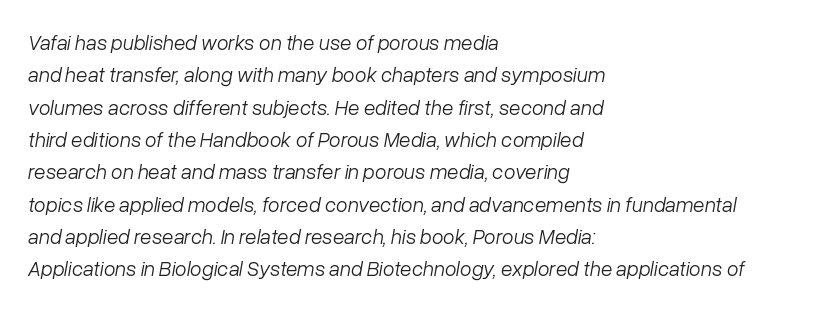
Q: Is the text bold? A: No.
Q: Is the text italic (slanted)? A: Yes, it leans right by about 10 degrees.
Q: Is the text underlined? A: No.
Q: How is the paragraph aligned? A: Left-aligned.
Q: Is the spacing between letters normal or unusually wide? A: Normal.
Q: Is the spacing between lines tight, normal or loose? A: Normal.
